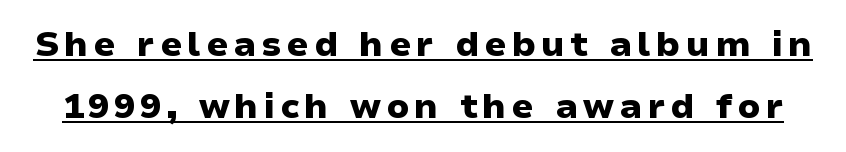
{"serif": "no", "italic": "no", "bold": "yes", "weight": "heavy", "width": "wide", "stroke_contrast": "low", "x_height": "medium", "monospaced": "no", "underline": "yes", "line_spacing_ratio": 1.78, "glyph_px": 35}
